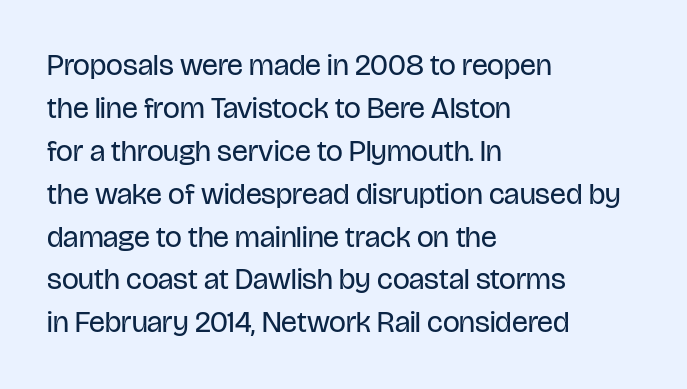
The image shows 30 px regular-weight, condensed sans-serif type, upright; set left-aligned, normal line spacing (1.43x), normal letter spacing, not underlined; low stroke contrast and a large x-height.
